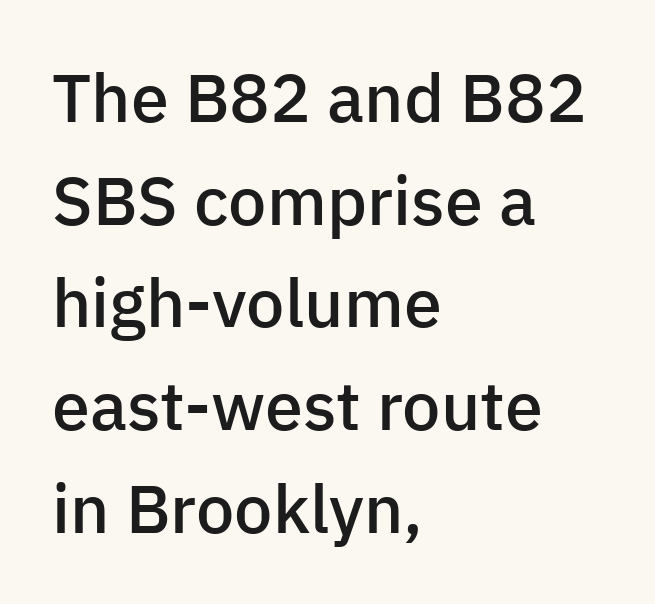
Each word holds together tightly as a unit, with standard inter-letter gaps. Summary of vertical rhythm: regular, with standard interline spacing. The typesetting leans somewhat heavy: a semibold. The passage shown is not underscored anywhere. Proportional: the letters do not fall into vertical columns.
